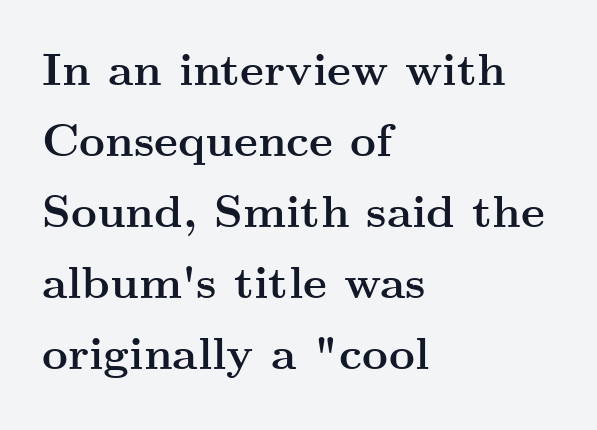
The image shows 45 px semibold, wide serif type, upright; set left-aligned, normal line spacing (1.58x), normal letter spacing, not underlined; medium stroke contrast and a small x-height.
